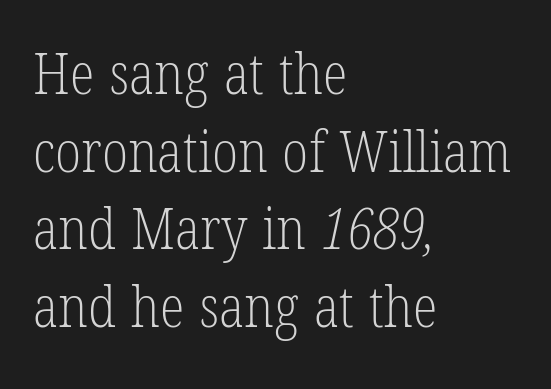
Q: Is the text bold? A: No.
Q: Is the typeface a serif or a sans-serif typeface? A: Serif.
Q: Is the text underlined? A: No.
Q: How is the paragraph aligned? A: Left-aligned.
Q: Is the spacing between letters normal or unusually wide? A: Normal.
Q: Is the spacing between lines tight, normal or loose? A: Normal.
Q: Width (condensed, normal, or wide)? A: Condensed.
Q: Stroke contrast? A: Low.
Q: x-height? A: Medium.
Q: Monospaced? A: No.
